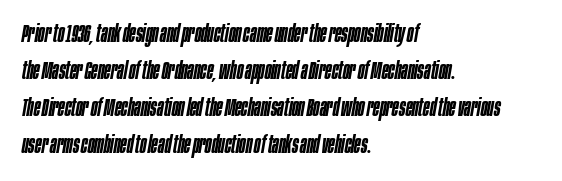
Quick note: italic. The designer left line spacing at the default. Short and long lines alike share a common starting point at left. Lines of text with bare space underneath.
